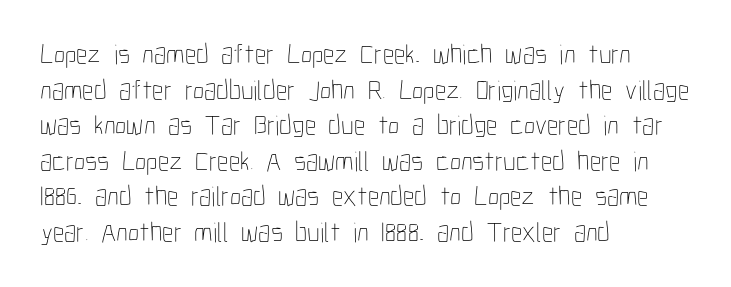
The image shows 28 px thin, condensed type, upright; set left-aligned, normal line spacing (1.27x), normal letter spacing, not underlined; low stroke contrast and a medium x-height.
